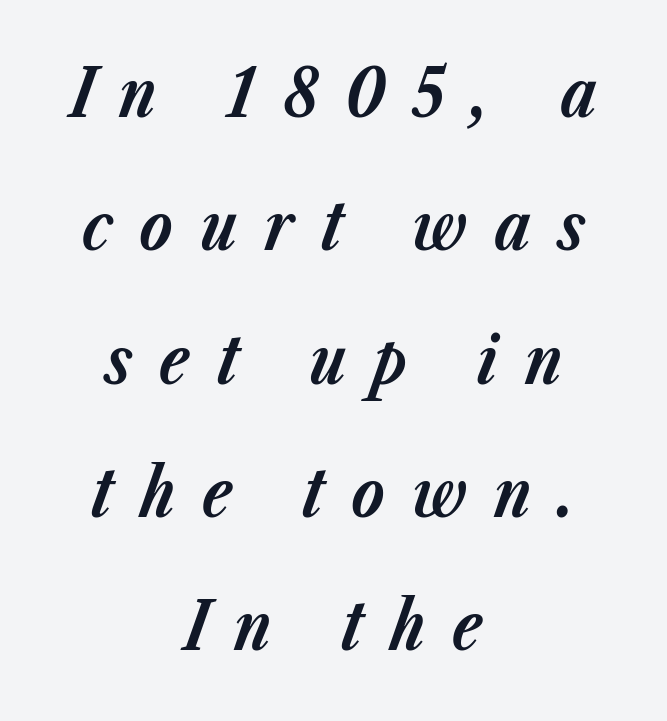
{"italic": "yes", "lean": "right", "slant_degrees": 23, "bold": "yes", "weight": "bold", "width": "normal", "stroke_contrast": "low", "x_height": "medium", "monospaced": "no", "underline": "no", "align": "center", "line_spacing": "loose", "line_spacing_ratio": 1.99, "letter_spacing": "wide", "letter_spacing_em": 0.4, "glyph_px": 67}
